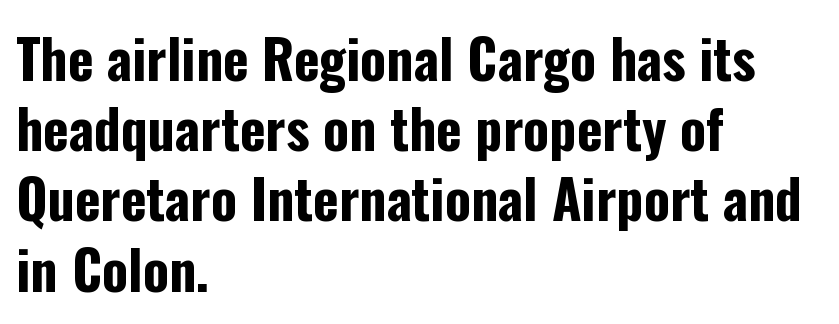
The image shows 54 px bold, condensed sans-serif type, upright; set left-aligned, normal line spacing (1.3x), normal letter spacing, not underlined; low stroke contrast and a medium x-height.
